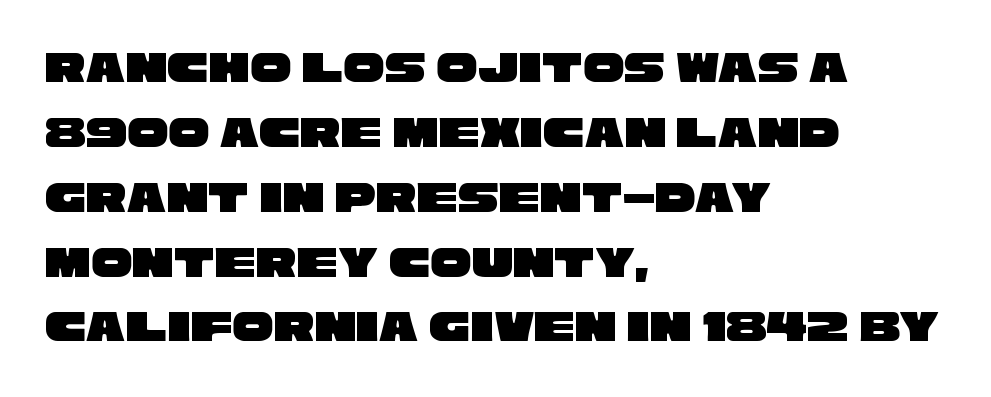
The image shows 46 px wide sans-serif type; set left-aligned, normal line spacing (1.41x), normal letter spacing, not underlined; low stroke contrast and a large x-height.
